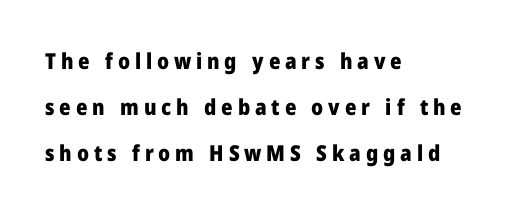
The image shows 22 px bold type, upright; set left-aligned, loose line spacing (2.09x), unusually wide letter spacing (+0.22 em), not underlined.
